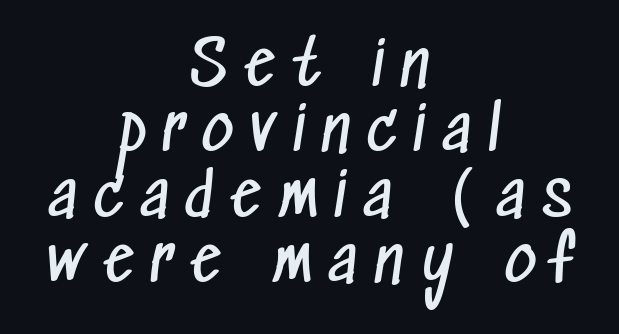
{"serif": "no", "bold": "no", "weight": "regular", "width": "condensed", "stroke_contrast": "low", "x_height": "medium", "monospaced": "no", "underline": "no", "align": "center", "line_spacing": "tight", "line_spacing_ratio": 1.07, "letter_spacing": "wide", "letter_spacing_em": 0.28, "glyph_px": 61}
